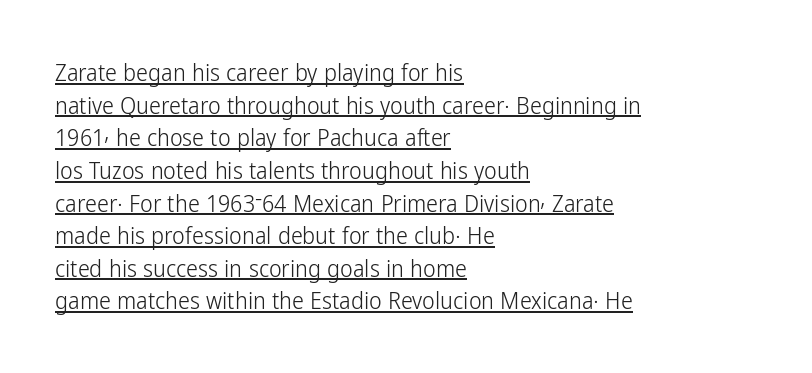
This sample carries an underscore along the baseline area. A normal amount of white space separates one row of letters from the next. No extra ink here — the face is not bold. Honestly, the letter spacing is just normal — you wouldn't notice it. A classic flush-left, rag-right setting is used for this passage.
